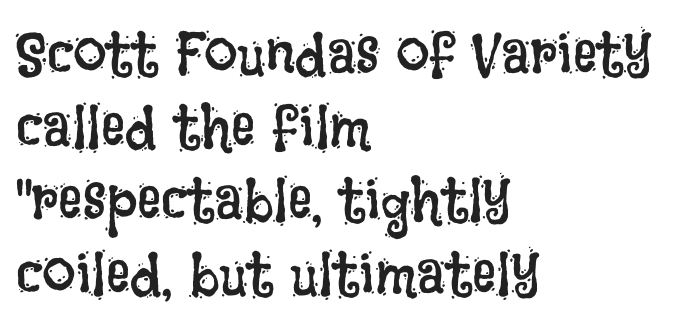
The image shows 60 px regular-weight, condensed type, upright; set left-aligned, line spacing 1.22x, normal letter spacing, not underlined; low stroke contrast and a large x-height.
